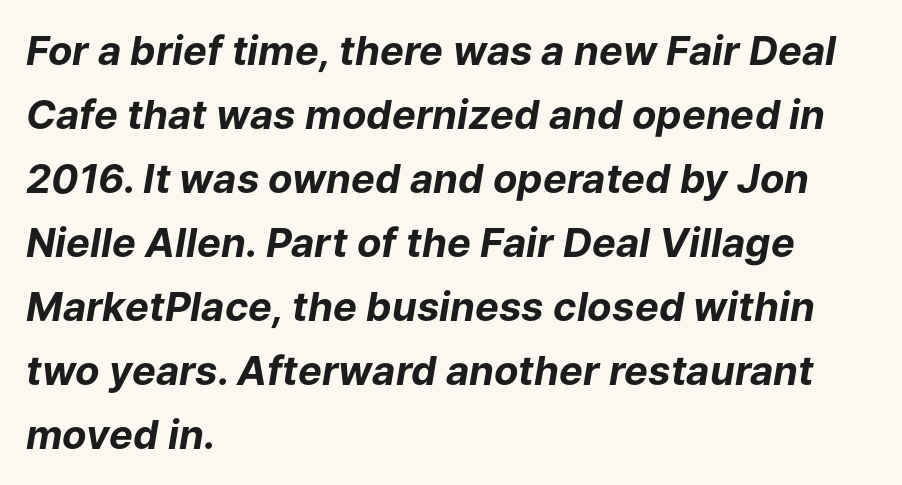
In terms of letterspacing, this is plain default setting. Lines of text with bare space underneath. Compared with a centered layout, this one pins lines to the left instead. Whoever set this chose a conventional vertical rhythm. Posture: slanted.
